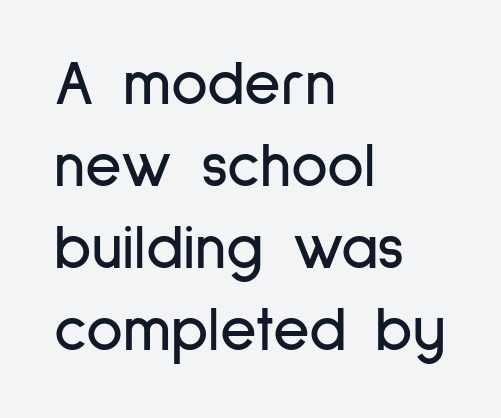
The font family rendered here belongs to the sans-serif group. One glance says typical: line gaps are just what's usual. Honestly, there is no underline to notice here at all. The letters sit at their default tracking, neither squeezed nor spread. A typesetter would call this proportional, since set widths differ per character. Typeset ragged right — the left edge is the straight one.
